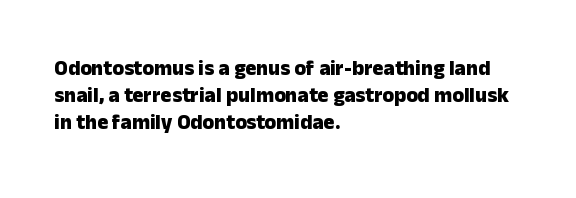
Q: Is the text bold? A: Yes.
Q: Is the text italic (slanted)? A: No, it is upright.
Q: Is the text underlined? A: No.
Q: How is the paragraph aligned? A: Left-aligned.
Q: Is the spacing between letters normal or unusually wide? A: Normal.
Q: Is the spacing between lines tight, normal or loose? A: Normal.
